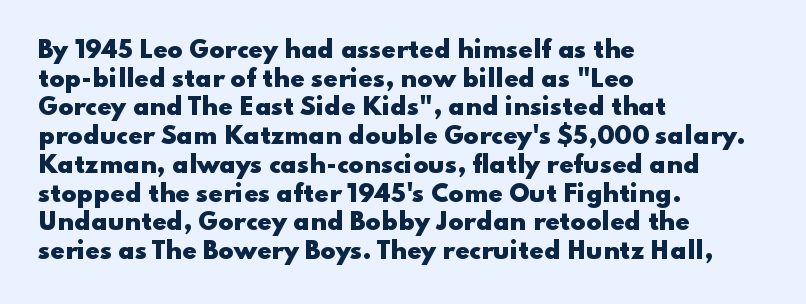
{"italic": "no", "bold": "yes", "underline": "no", "align": "left", "line_spacing": "normal", "line_spacing_ratio": 1.25, "letter_spacing": "normal", "letter_spacing_em": 0.0, "glyph_px": 23}
